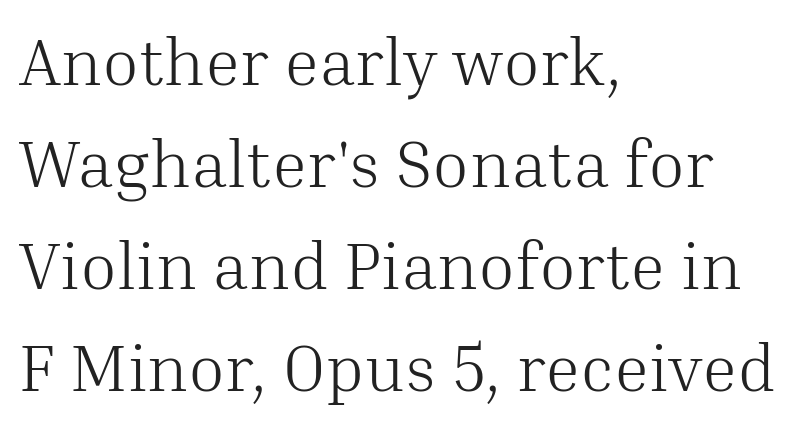
The image shows 67 px light serif type, upright; set left-aligned, normal line spacing (1.52x), normal letter spacing, not underlined; medium stroke contrast and a medium x-height.
